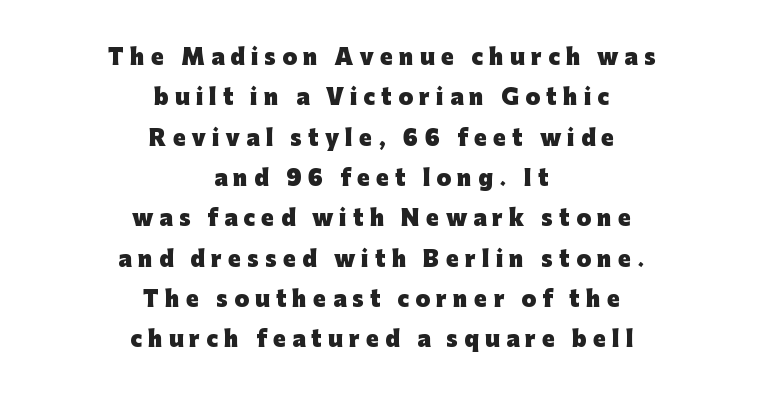
The image shows 21 px bold type, upright; set centered, loose line spacing (1.92x), unusually wide letter spacing (+0.3 em), not underlined.
